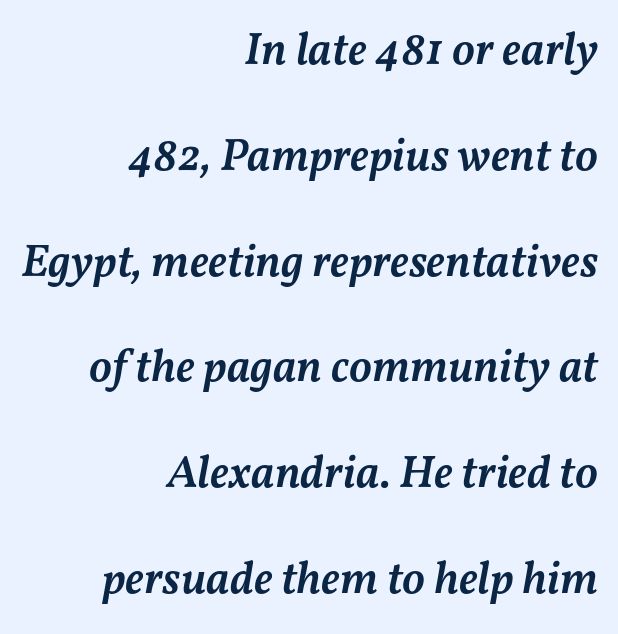
{"italic": "yes", "lean": "right", "slant_degrees": 11, "bold": "semi", "weight": "semibold", "width": "normal", "stroke_contrast": "medium", "x_height": "medium", "monospaced": "no", "underline": "no", "align": "right", "line_spacing": "loose", "line_spacing_ratio": 2.3, "letter_spacing": "normal", "letter_spacing_em": 0.0, "glyph_px": 46}
